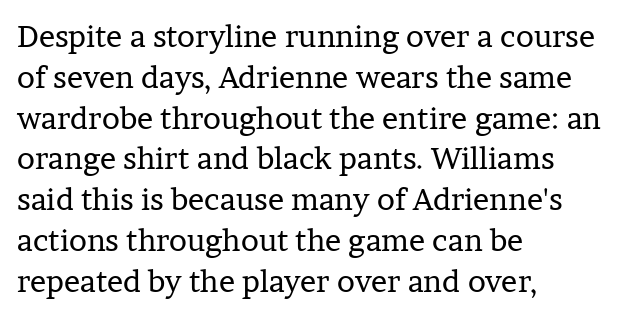
Q: Is the text bold? A: No.
Q: Is the text italic (slanted)? A: No, it is upright.
Q: Is the typeface a serif or a sans-serif typeface? A: Serif.
Q: Is the text underlined? A: No.
Q: How is the paragraph aligned? A: Left-aligned.
Q: Is the spacing between letters normal or unusually wide? A: Normal.
Q: Is the spacing between lines tight, normal or loose? A: Normal.
Q: Width (condensed, normal, or wide)? A: Normal.
Q: Stroke contrast? A: Low.
Q: x-height? A: Medium.
Q: Monospaced? A: No.
